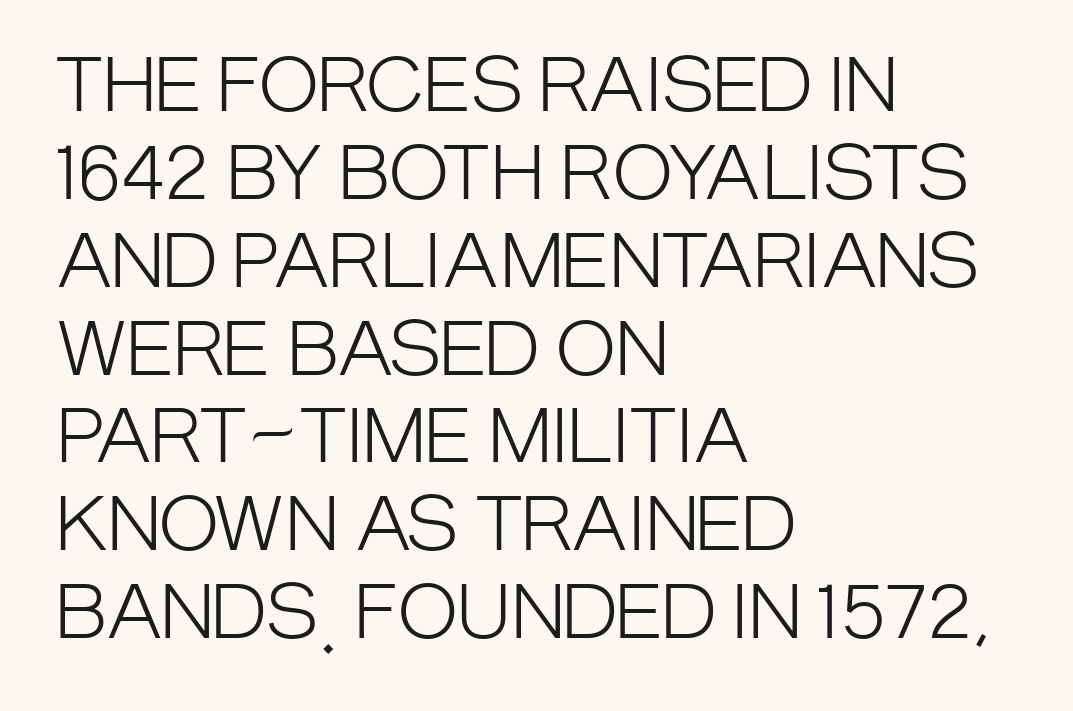
{"serif": "no", "italic": "no", "bold": "no", "weight": "light", "width": "condensed", "stroke_contrast": "low", "x_height": "large", "monospaced": "no", "underline": "no", "align": "left", "line_spacing_ratio": 1.22, "letter_spacing": "normal", "letter_spacing_em": 0.0, "glyph_px": 72}
